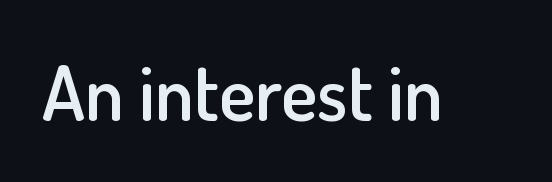
{"serif": "no", "italic": "no", "bold": "semi", "weight": "semibold", "width": "normal", "stroke_contrast": "low", "x_height": "small", "monospaced": "no", "underline": "no", "letter_spacing": "normal", "letter_spacing_em": 0.0, "glyph_px": 76}
